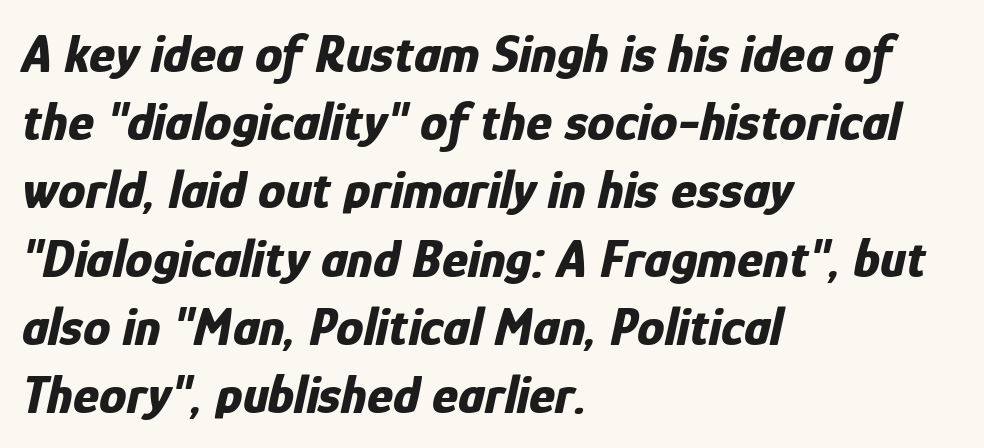
Teacher's note: observe the even left margin — that is flush-left alignment. Anything drawn beneath the words? Only blank space. Varying glyph widths throughout — classic text-font behaviour. Does the lettering tilt? It does — this is italic. The face used here is rendered with its standard letterfit.
